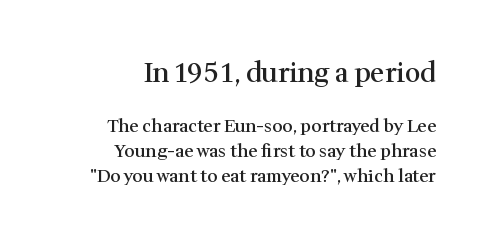
The image shows 27 px text type, upright; set right-aligned, normal line spacing (1.39x), normal letter spacing, not underlined; the first (top) block is 1.5x larger.
